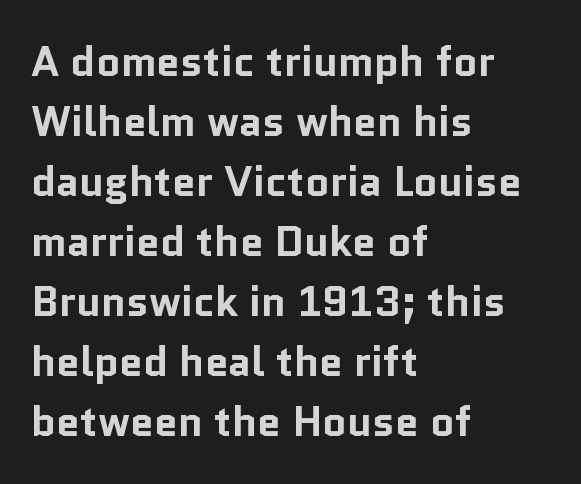
Q: Is the text bold? A: Yes.
Q: Is the text italic (slanted)? A: No, it is upright.
Q: Is the typeface a serif or a sans-serif typeface? A: Sans-serif.
Q: Is the text underlined? A: No.
Q: How is the paragraph aligned? A: Left-aligned.
Q: Is the spacing between letters normal or unusually wide? A: Normal.
Q: Is the spacing between lines tight, normal or loose? A: Normal.
Q: Width (condensed, normal, or wide)? A: Normal.
Q: Stroke contrast? A: Low.
Q: x-height? A: Medium.
Q: Monospaced? A: No.
